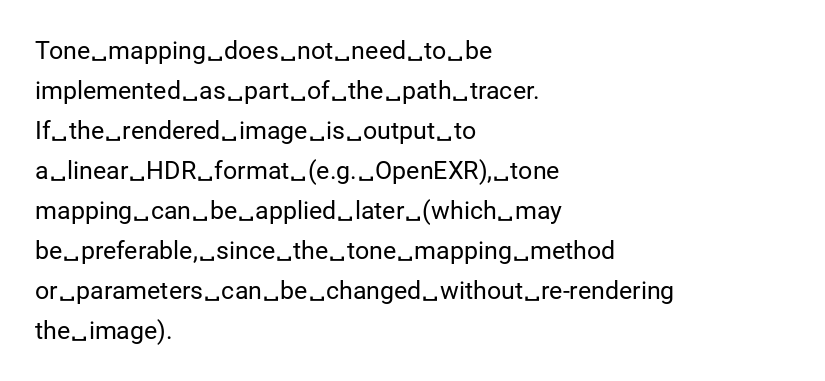
Q: Is the text bold? A: No.
Q: Is the text italic (slanted)? A: No, it is upright.
Q: Is the text underlined? A: No.
Q: How is the paragraph aligned? A: Left-aligned.
Q: Is the spacing between letters normal or unusually wide? A: Normal.
Q: Is the spacing between lines tight, normal or loose? A: Normal.
